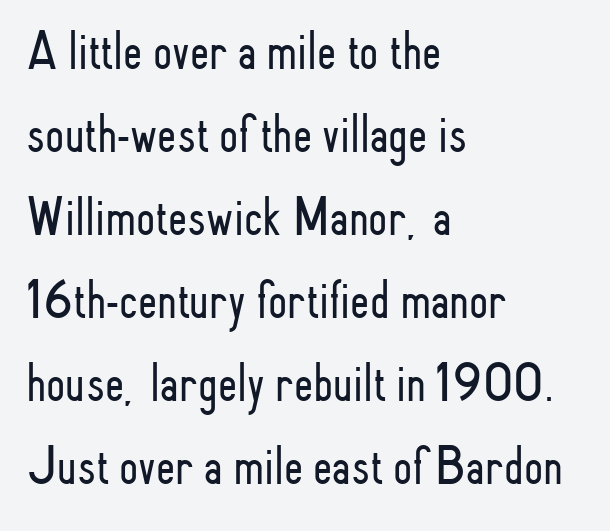
{"serif": "no", "italic": "no", "bold": "no", "weight": "light", "width": "condensed", "stroke_contrast": "low", "x_height": "small", "monospaced": "no", "underline": "no", "align": "left", "line_spacing": "normal", "line_spacing_ratio": 1.51, "letter_spacing": "normal", "letter_spacing_em": 0.0, "glyph_px": 55}
